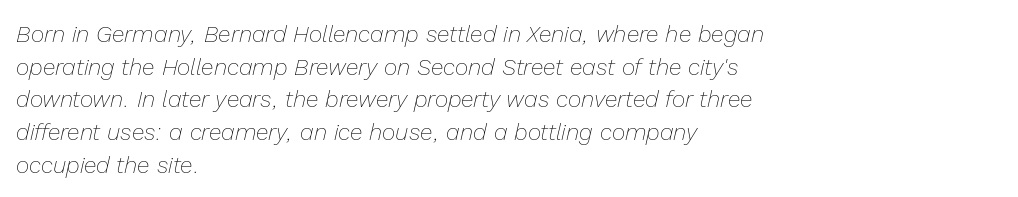
The image shows 23 px text type, italic (leaning right); set left-aligned, normal line spacing (1.42x), normal letter spacing, not underlined.
